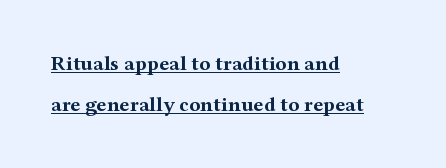
Q: Is the text bold? A: Yes.
Q: Is the text italic (slanted)? A: No, it is upright.
Q: Is the text underlined? A: Yes.
Q: How is the paragraph aligned? A: Left-aligned.
Q: Is the spacing between letters normal or unusually wide? A: Normal.
Q: Is the spacing between lines tight, normal or loose? A: Loose.
